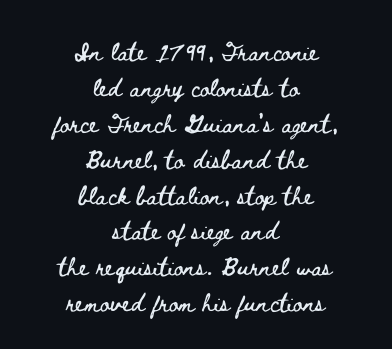
Q: Is the text italic (slanted)? A: Yes.
Q: Is the text underlined? A: No.
Q: How is the paragraph aligned? A: Centered.
Q: Is the spacing between letters normal or unusually wide? A: Normal.
Q: Is the spacing between lines tight, normal or loose? A: Normal.
